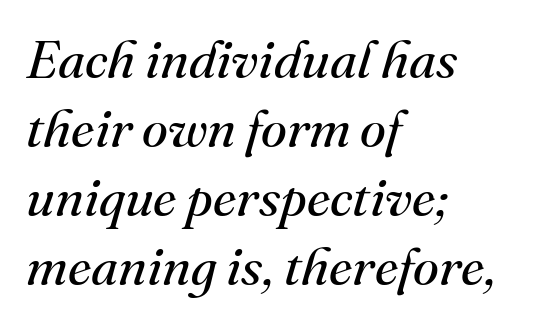
The image shows 53 px regular-weight serif type, italic (leaning right); set left-aligned, normal line spacing (1.3x), normal letter spacing, not underlined; medium stroke contrast and a small x-height.
